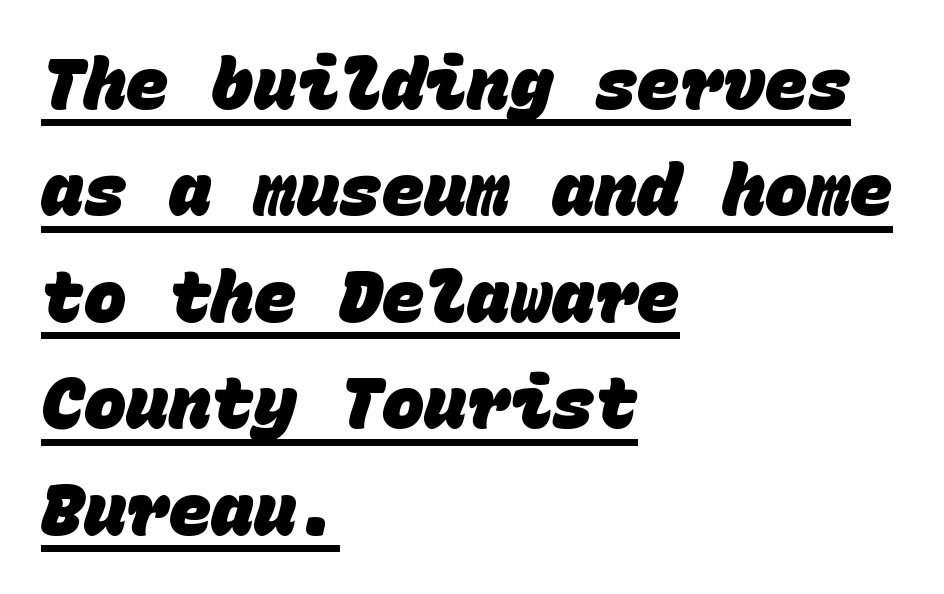
Emphasis is given by a line drawn under the lettering. Every character here occupies the same horizontal width, giving the sample a typewriter-like rhythm. Vertical spacing — default. There is no visible air inserted between adjacent glyphs. Set as a true bold cut, around the 700 mark. The glyphs in this specimen are sans serif.
